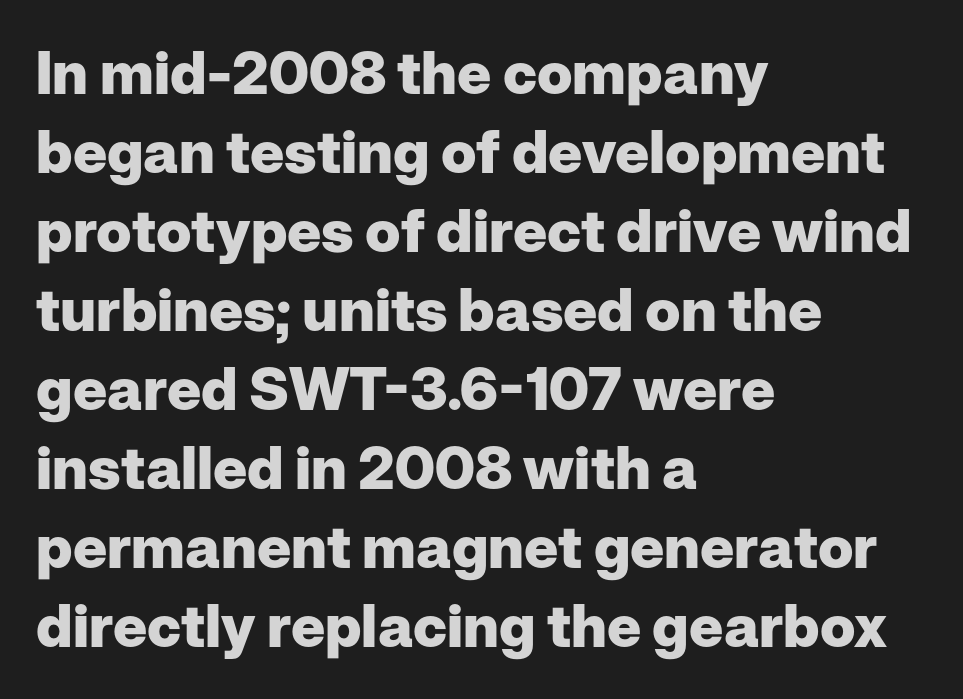
The image shows 59 px heavy sans-serif type, upright; set left-aligned, normal line spacing (1.34x), normal letter spacing, not underlined; low stroke contrast and a medium x-height.
